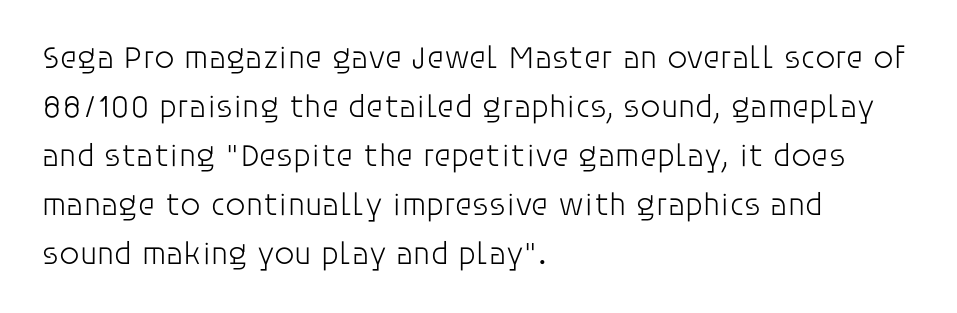
{"serif": "no", "italic": "no", "bold": "no", "weight": "light", "width": "normal", "stroke_contrast": "low", "x_height": "large", "monospaced": "no", "underline": "no", "align": "left", "line_spacing": "normal", "line_spacing_ratio": 1.53, "letter_spacing": "normal", "letter_spacing_em": 0.0, "glyph_px": 32}
